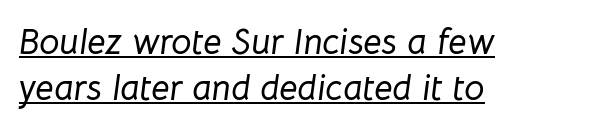
{"italic": "yes", "lean": "right", "slant_degrees": 8, "width": "normal", "stroke_contrast": "low", "x_height": "medium", "monospaced": "no", "underline": "yes", "align": "left", "line_spacing": "normal", "line_spacing_ratio": 1.28, "letter_spacing": "normal", "letter_spacing_em": 0.0, "glyph_px": 36}
